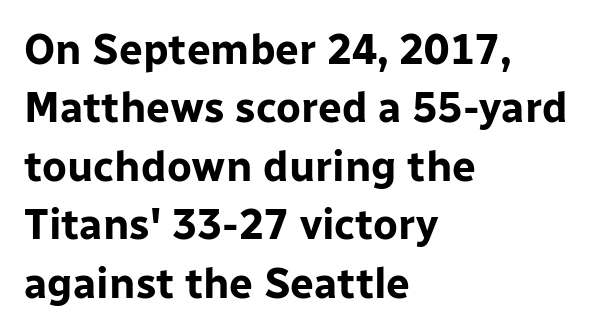
{"serif": "no", "italic": "no", "bold": "yes", "weight": "bold", "width": "normal", "stroke_contrast": "low", "x_height": "medium", "monospaced": "no", "underline": "no", "align": "left", "line_spacing": "normal", "line_spacing_ratio": 1.39, "letter_spacing": "normal", "letter_spacing_em": 0.0, "glyph_px": 42}
